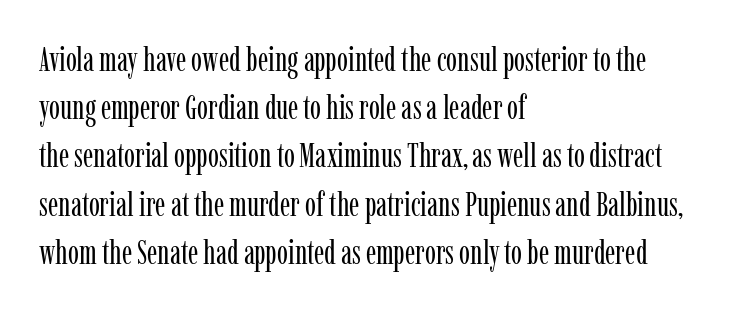
The image shows 33 px regular-weight, condensed serif type, upright; set left-aligned, normal line spacing (1.46x), normal letter spacing, not underlined; low stroke contrast and a medium x-height.
